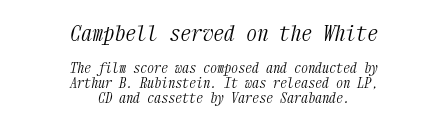
In terms of letterspacing, this is plain default setting. In CSS terms this would be text-align: center. Italic? Definitely — the glyphs are oblique. Weight class: somewhere from thin through regular. The line-height multiplier appears low, near solid setting.
